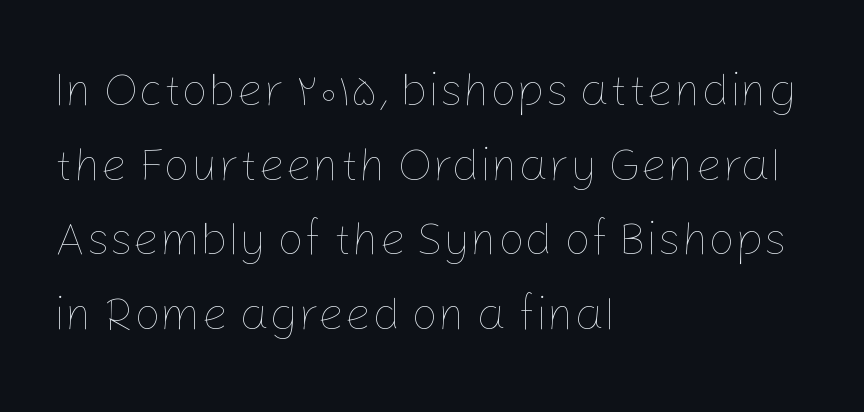
The image shows 47 px thin type, upright; set left-aligned, normal line spacing (1.59x), normal letter spacing, not underlined; low stroke contrast and a medium x-height.
